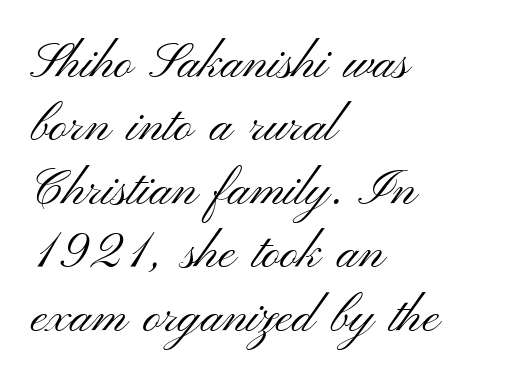
Q: Is the text bold? A: No.
Q: Is the text italic (slanted)? A: Yes.
Q: Is the typeface a serif or a sans-serif typeface? A: Sans-serif.
Q: Is the text underlined? A: No.
Q: How is the paragraph aligned? A: Left-aligned.
Q: Is the spacing between letters normal or unusually wide? A: Normal.
Q: Is the spacing between lines tight, normal or loose? A: Normal.
Q: Width (condensed, normal, or wide)? A: Wide.
Q: Stroke contrast? A: Medium.
Q: x-height? A: Small.
Q: Monospaced? A: No.
